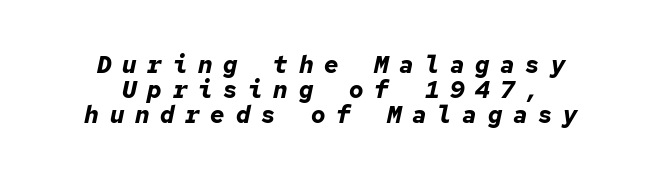
The image shows 24 px bold type, italic (leaning right); set centered, tight line spacing (1.05x), unusually wide letter spacing (+0.45 em), not underlined.
